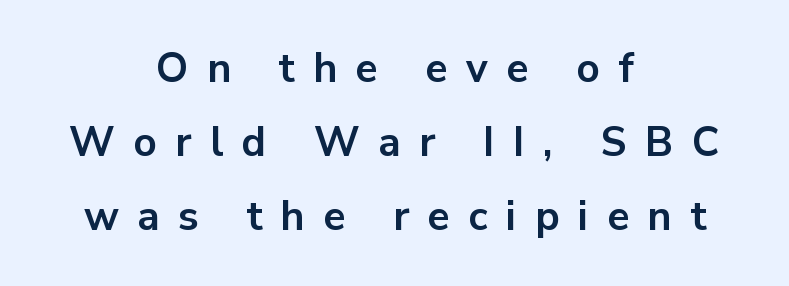
The image shows 41 px bold sans-serif type, upright; set centered, line spacing 1.81x, unusually wide letter spacing (+0.45 em), not underlined; low stroke contrast and a medium x-height.
